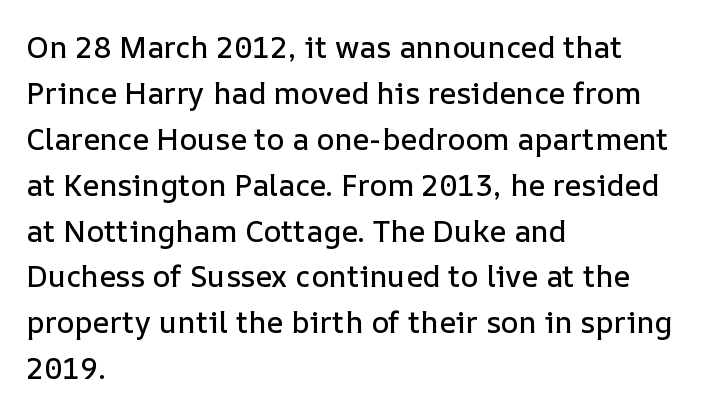
{"italic": "no", "width": "normal", "stroke_contrast": "low", "x_height": "medium", "monospaced": "no", "underline": "no", "align": "left", "line_spacing": "normal", "line_spacing_ratio": 1.53, "letter_spacing": "normal", "letter_spacing_em": 0.0, "glyph_px": 30}
